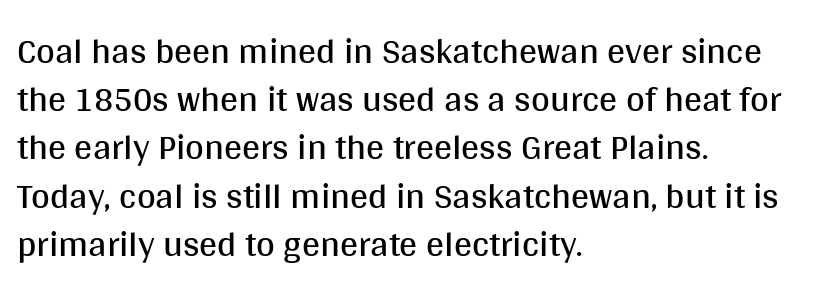
The image shows 36 px regular-weight sans-serif type, upright; set left-aligned, normal line spacing (1.34x), normal letter spacing, not underlined; medium stroke contrast and a large x-height.
